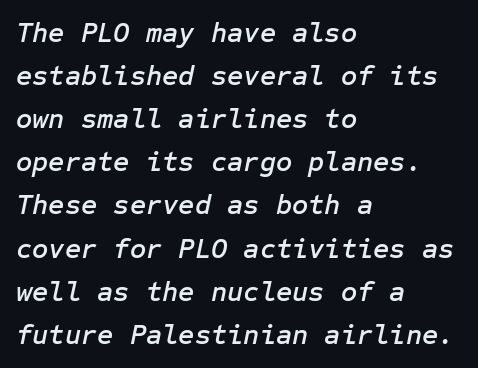
{"italic": "yes", "lean": "right", "slant_degrees": 12, "width": "normal", "stroke_contrast": "low", "x_height": "medium", "underline": "no", "align": "left", "line_spacing": "normal", "line_spacing_ratio": 1.54, "letter_spacing": "normal", "letter_spacing_em": 0.0, "glyph_px": 28}
